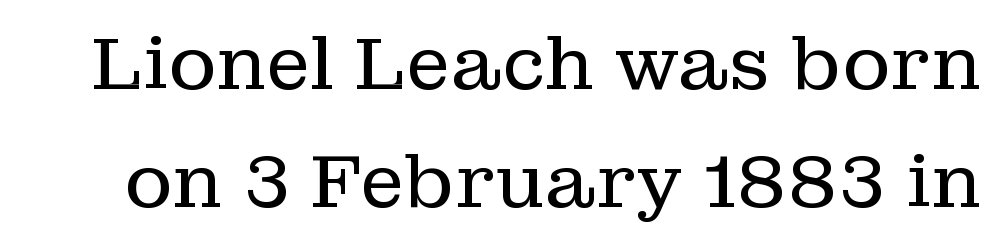
Style check: upright. Weight: not bold — regular or lighter. A typesetter would call this proportional, since set widths differ per character. Words float on clear page, feet unadorned.
